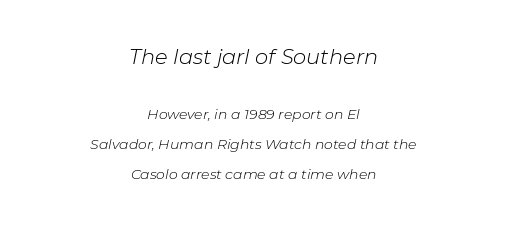
{"italic": "yes", "lean": "right", "slant_degrees": 11, "bold": "no", "underline": "no", "align": "center", "line_spacing": "loose", "line_spacing_ratio": 2.15, "letter_spacing": "normal", "letter_spacing_em": 0.0, "larger_block": "first", "size_ratio": 1.5, "glyph_px": 21}
